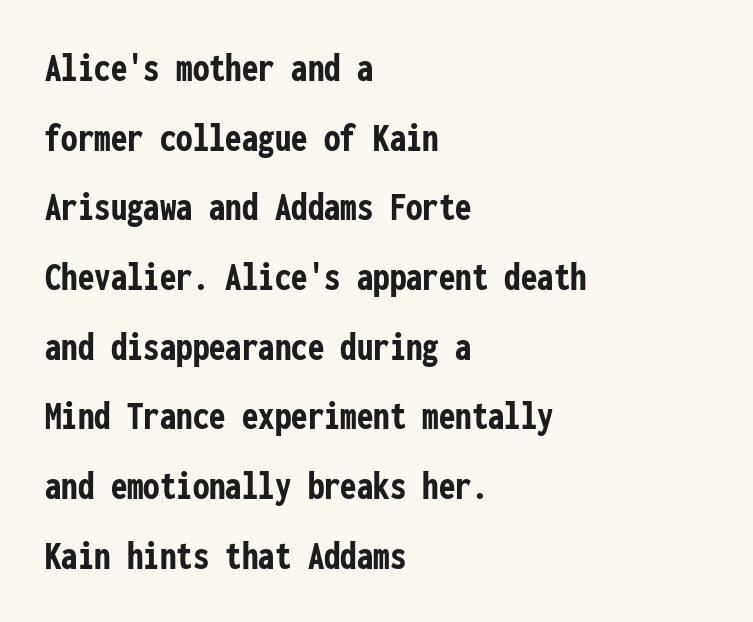
Observe the ordinary spacing: letters are neighbours, not strangers. Each glyph is drawn with heavy, bold strokes. Compared with a centered layout, this one pins lines to the left instead. Monospaced: the letters line up in strict vertical columns. This sample keeps an unexceptional amount of space between lines.
